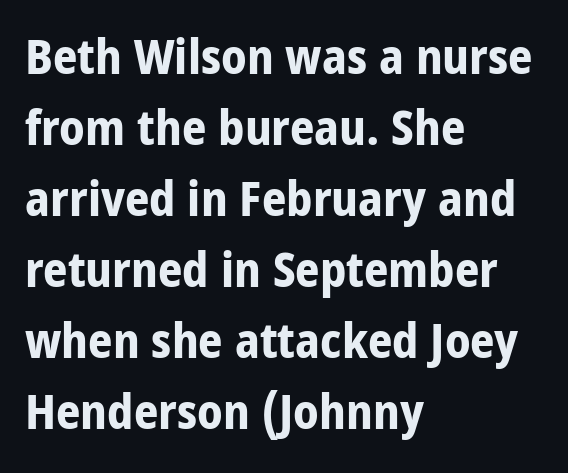
The image shows 48 px bold, condensed sans-serif type, upright; set left-aligned, normal line spacing (1.48x), normal letter spacing, not underlined; low stroke contrast and a large x-height.
